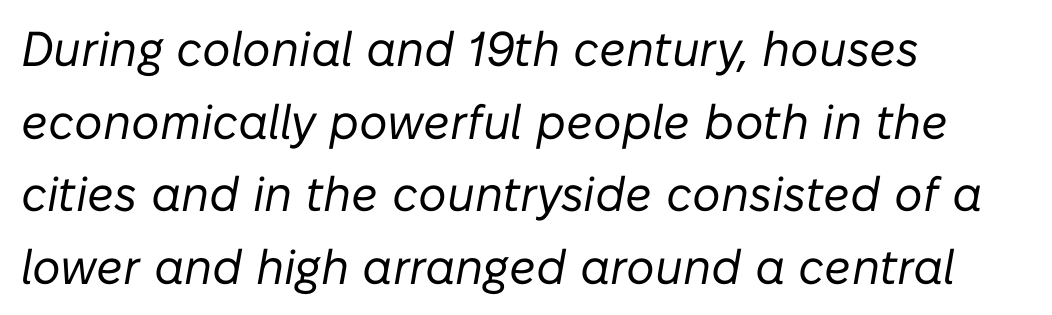
The image shows 49 px regular-weight type, italic (leaning right); set left-aligned, normal line spacing (1.48x), normal letter spacing, not underlined; low stroke contrast and a medium x-height.
